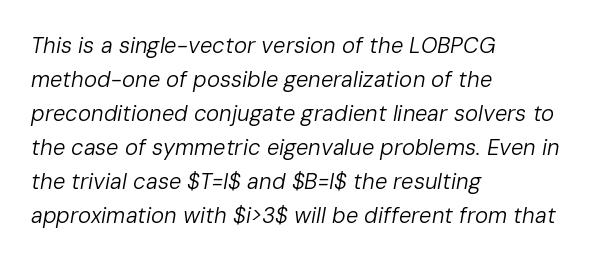
{"italic": "yes", "lean": "right", "slant_degrees": 10, "bold": "no", "underline": "no", "align": "left", "line_spacing": "normal", "line_spacing_ratio": 1.55, "letter_spacing": "normal", "letter_spacing_em": 0.0, "glyph_px": 22}
